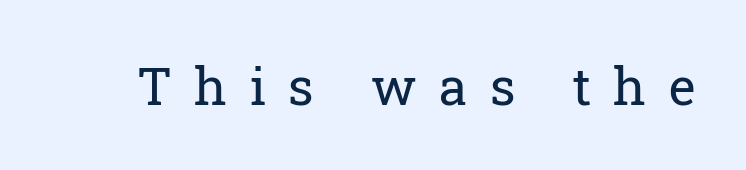
Q: Is the text bold? A: No.
Q: Is the text italic (slanted)? A: No, it is upright.
Q: Is the typeface a serif or a sans-serif typeface? A: Serif.
Q: Is the text underlined? A: No.
Q: Is the spacing between letters normal or unusually wide? A: Unusually wide.
Q: Width (condensed, normal, or wide)? A: Normal.
Q: Stroke contrast? A: Low.
Q: x-height? A: Medium.
Q: Monospaced? A: No.
